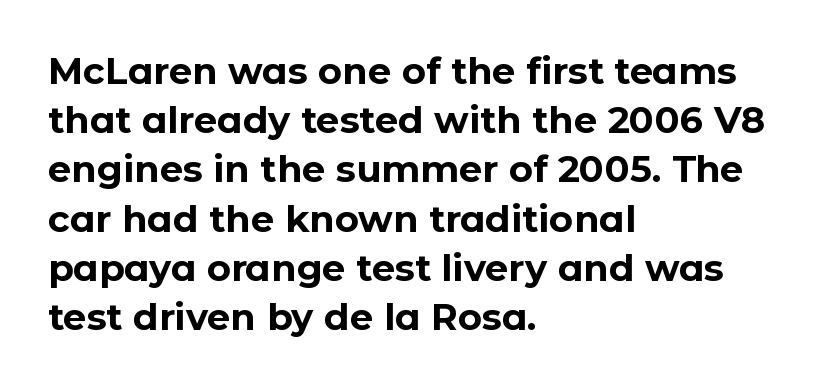
{"serif": "no", "italic": "no", "bold": "yes", "weight": "bold", "width": "normal", "stroke_contrast": "low", "x_height": "medium", "monospaced": "no", "underline": "no", "align": "left", "line_spacing": "normal", "line_spacing_ratio": 1.33, "letter_spacing": "normal", "letter_spacing_em": 0.0, "glyph_px": 37}
